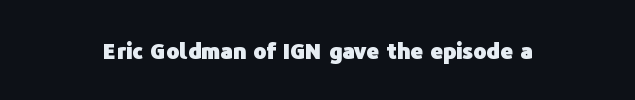
{"italic": "no", "bold": "yes", "underline": "no", "letter_spacing": "normal", "letter_spacing_em": 0.0, "glyph_px": 22}
